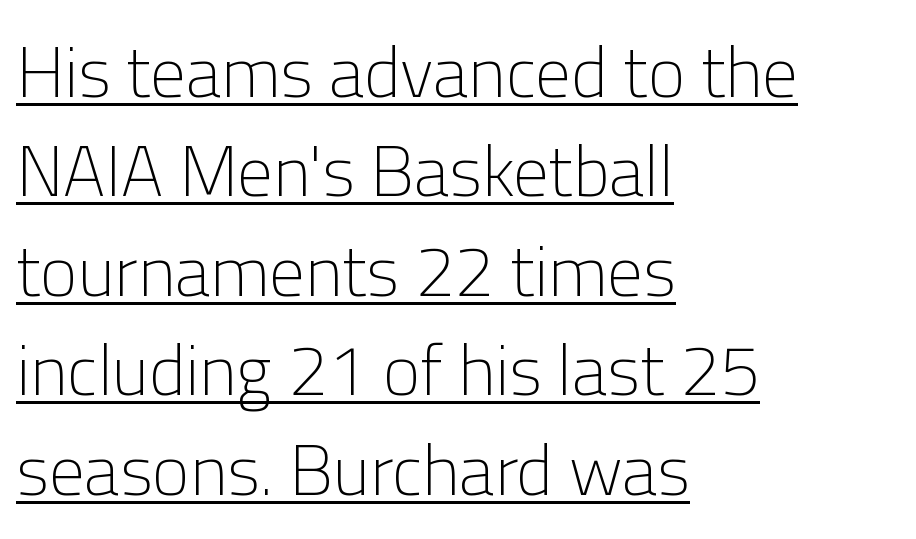
Q: Is the text bold? A: No.
Q: Is the text italic (slanted)? A: No, it is upright.
Q: Is the typeface a serif or a sans-serif typeface? A: Sans-serif.
Q: Is the text underlined? A: Yes.
Q: How is the paragraph aligned? A: Left-aligned.
Q: Is the spacing between letters normal or unusually wide? A: Normal.
Q: Is the spacing between lines tight, normal or loose? A: Normal.
Q: Width (condensed, normal, or wide)? A: Normal.
Q: Stroke contrast? A: Low.
Q: x-height? A: Medium.
Q: Monospaced? A: No.
